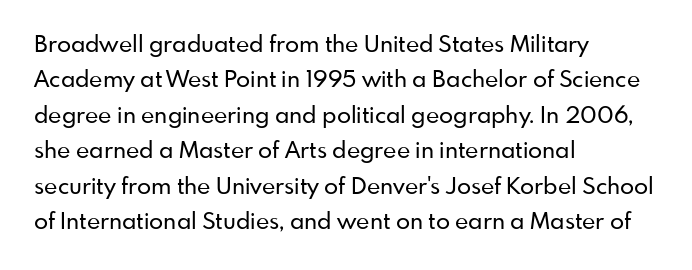
The image shows 23 px text type, upright; set left-aligned, normal line spacing (1.54x), normal letter spacing, not underlined.
